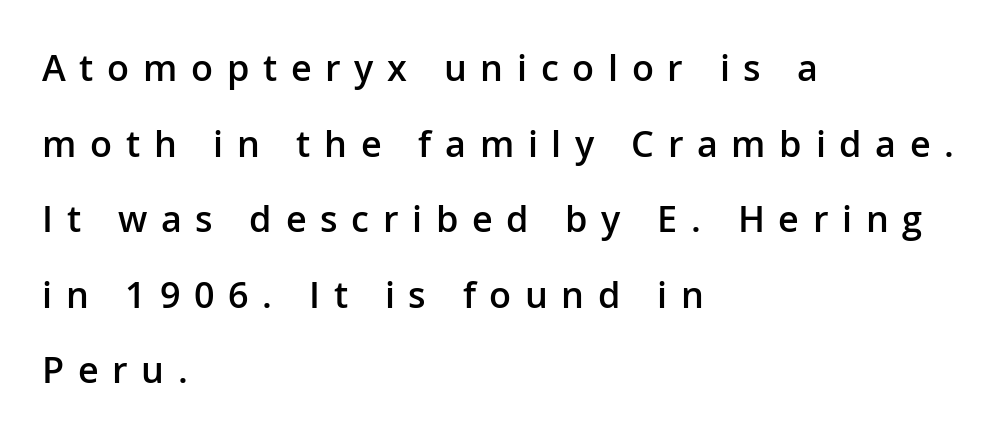
The image shows 36 px semibold sans-serif type, upright; set left-aligned, loose line spacing (2.1x), unusually wide letter spacing (+0.38 em), not underlined; low stroke contrast and a medium x-height.
